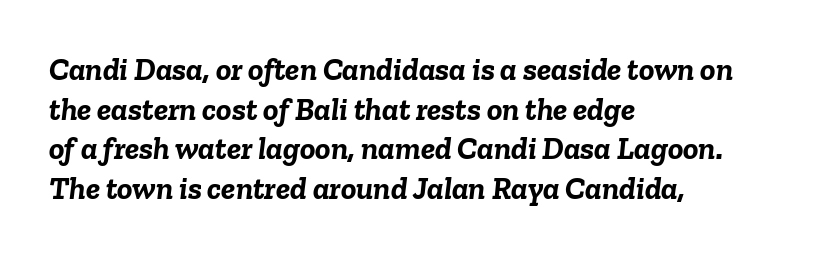
Q: Is the text bold? A: Yes.
Q: Is the text italic (slanted)? A: Yes, it leans right by about 6 degrees.
Q: Is the text underlined? A: No.
Q: How is the paragraph aligned? A: Left-aligned.
Q: Is the spacing between letters normal or unusually wide? A: Normal.
Q: Width (condensed, normal, or wide)? A: Normal.
Q: Stroke contrast? A: Low.
Q: x-height? A: Medium.
Q: Monospaced? A: No.
